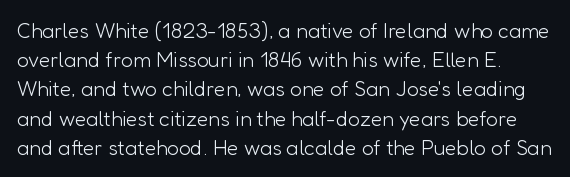
The image shows 21 px text type, upright; set normal line spacing (1.39x), normal letter spacing, not underlined.
